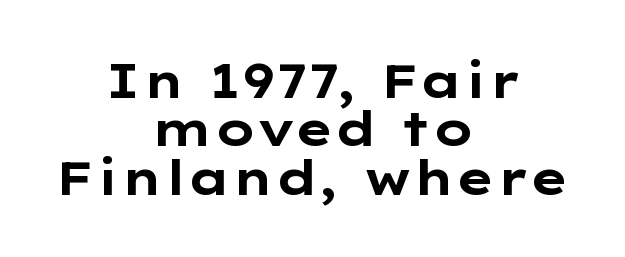
The image shows 48 px bold, wide sans-serif type, upright; set centered, tight line spacing (1.01x), normal letter spacing, not underlined; low stroke contrast and a medium x-height.
